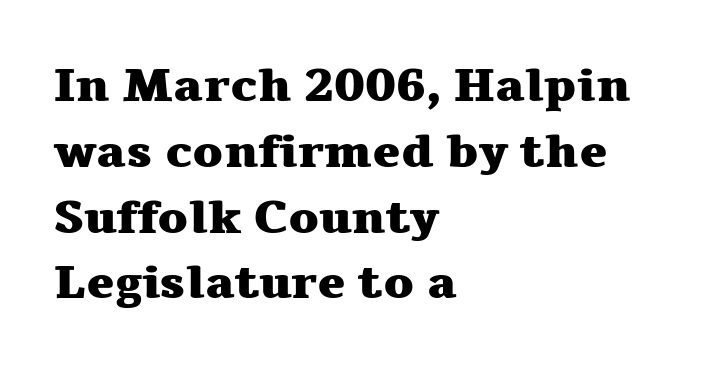
The image shows 47 px heavy, wide serif type, upright; set left-aligned, normal line spacing (1.4x), normal letter spacing, not underlined; medium stroke contrast and a medium x-height.
